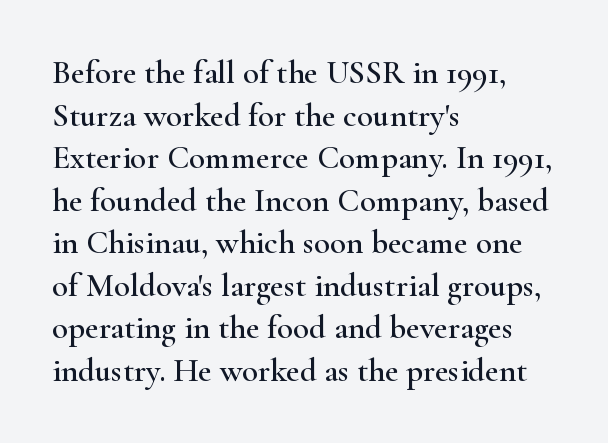
The image shows 33 px wide serif type, upright; set left-aligned, normal line spacing (1.29x), normal letter spacing, not underlined; high stroke contrast and a small x-height.
